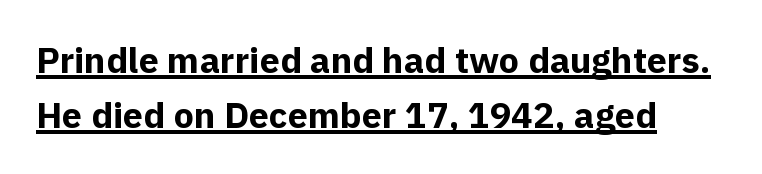
Line starts are locked; line ends wander. Students, observe the line beneath the letters — that is underlining. Whoever set this chose a conventional vertical rhythm. Observe the ordinary spacing: letters are neighbours, not strangers. Every stem runs plumb, perpendicular to the baseline.
